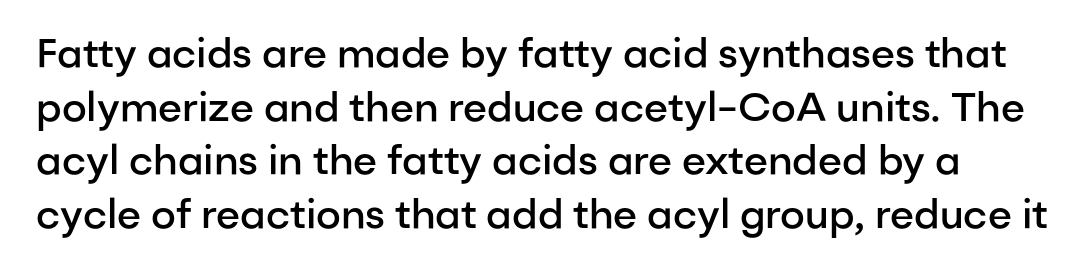
Any mark beneath the type? The region is blank. Horizontal bands of white between lines are of average thickness. Students, note that the glyphs here touch the page at normal intervals. Character widths vary here, with narrow letters taking less room than wide ones. Caption: semibold face, moderately heavy strokes.
